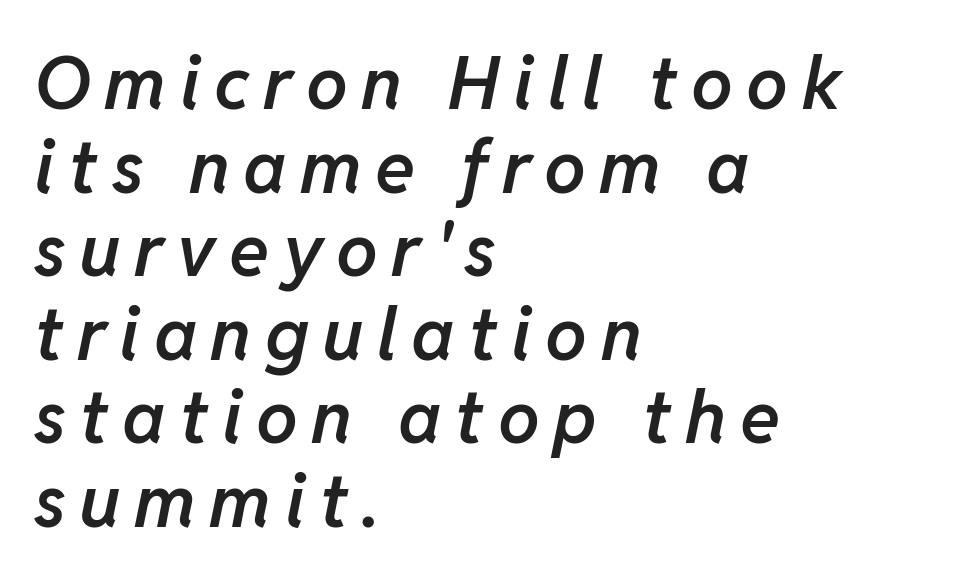
The image shows 74 px semibold type, italic (leaning right); set left-aligned, tight line spacing (1.13x), not underlined; low stroke contrast and a medium x-height.
